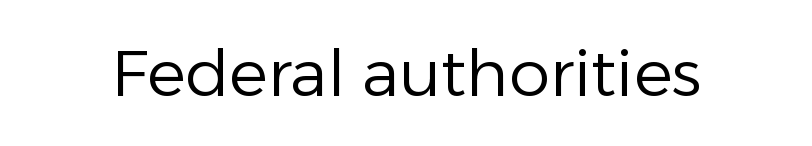
{"serif": "no", "italic": "no", "bold": "no", "weight": "regular", "width": "normal", "stroke_contrast": "low", "x_height": "medium", "monospaced": "no", "underline": "no", "letter_spacing": "normal", "letter_spacing_em": 0.0, "glyph_px": 65}
